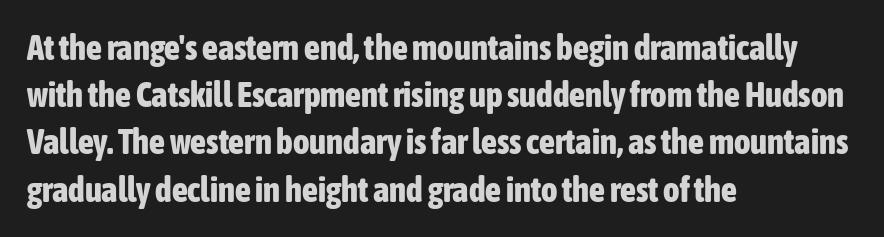
{"serif": "no", "italic": "no", "bold": "yes", "weight": "bold", "width": "condensed", "stroke_contrast": "low", "x_height": "medium", "monospaced": "no", "underline": "no", "align": "left", "line_spacing": "normal", "line_spacing_ratio": 1.35, "letter_spacing": "normal", "letter_spacing_em": 0.0, "glyph_px": 35}
